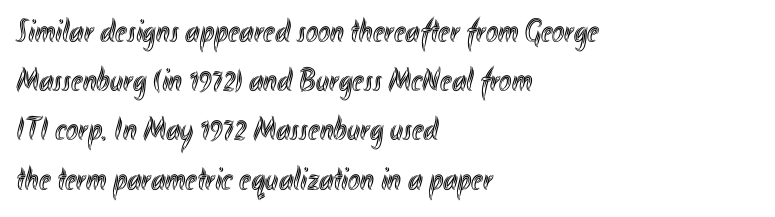
{"width": "condensed", "x_height": "small", "monospaced": "no", "underline": "no", "align": "left", "line_spacing": "normal", "line_spacing_ratio": 1.49, "letter_spacing": "normal", "letter_spacing_em": 0.0, "glyph_px": 33}
